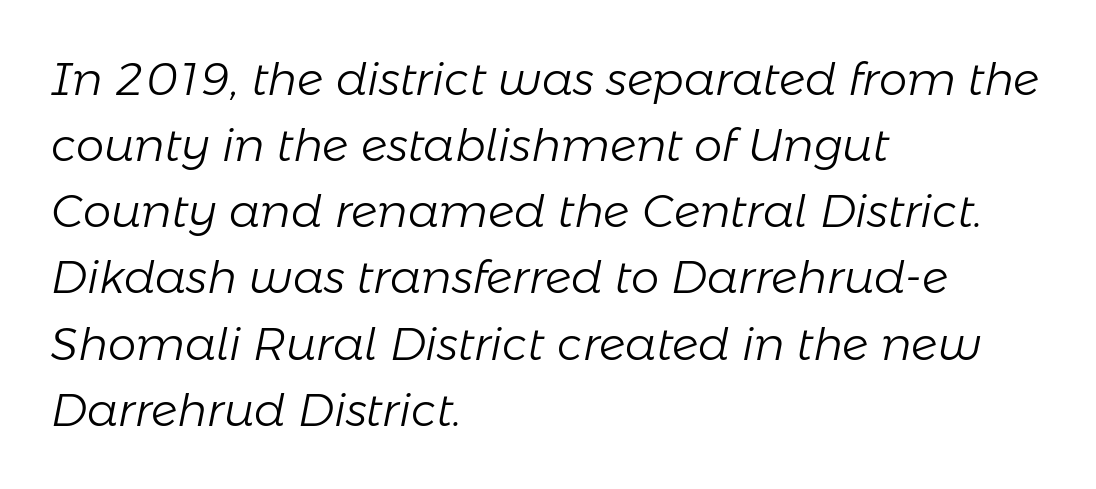
Q: Is the text bold? A: No.
Q: Is the text italic (slanted)? A: Yes, it leans right by about 11 degrees.
Q: Is the text underlined? A: No.
Q: How is the paragraph aligned? A: Left-aligned.
Q: Is the spacing between letters normal or unusually wide? A: Normal.
Q: Is the spacing between lines tight, normal or loose? A: Normal.
Q: Width (condensed, normal, or wide)? A: Normal.
Q: Stroke contrast? A: Low.
Q: x-height? A: Medium.
Q: Monospaced? A: No.
